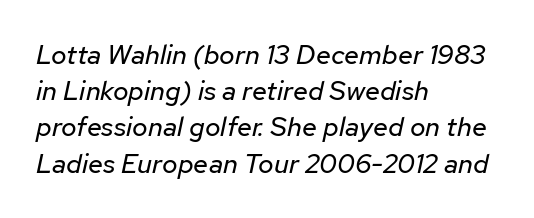
A normal amount of white space separates one row of letters from the next. No letter is thick-stroked: the sample isn't bold. The text carries the slant typical of an italic or oblique font. Spacing between characters is what you'd get straight out of the box. Beneath every word, the page is bare. Does the copy run flush right? No — it runs flush left.
